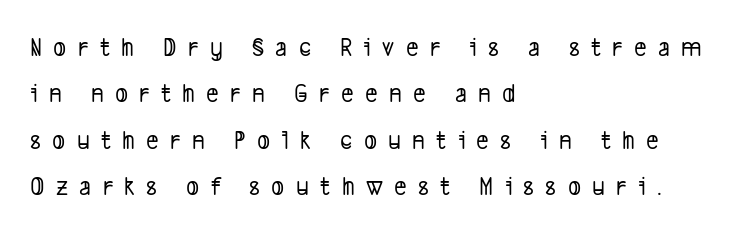
Q: Is the text underlined? A: No.
Q: How is the paragraph aligned? A: Left-aligned.
Q: Is the spacing between letters normal or unusually wide? A: Unusually wide.
